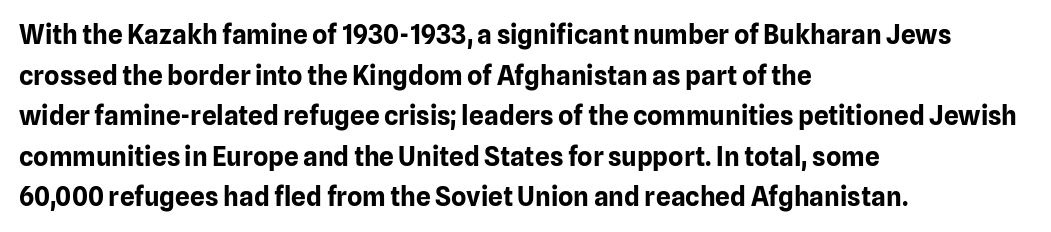
Students, note that the glyphs here touch the page at normal intervals. Lines of text with bare space underneath. Short and long lines alike share a common starting point at left. The font's upright variant was chosen for this text.
